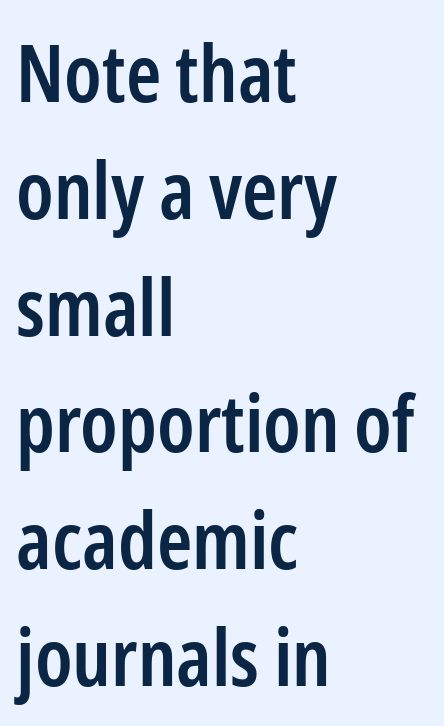
Q: Is the text bold? A: Semi-bold.
Q: Is the text italic (slanted)? A: No, it is upright.
Q: Is the typeface a serif or a sans-serif typeface? A: Sans-serif.
Q: Is the text underlined? A: No.
Q: How is the paragraph aligned? A: Left-aligned.
Q: Is the spacing between letters normal or unusually wide? A: Normal.
Q: Is the spacing between lines tight, normal or loose? A: Normal.
Q: Width (condensed, normal, or wide)? A: Condensed.
Q: Stroke contrast? A: Low.
Q: x-height? A: Medium.
Q: Monospaced? A: No.
